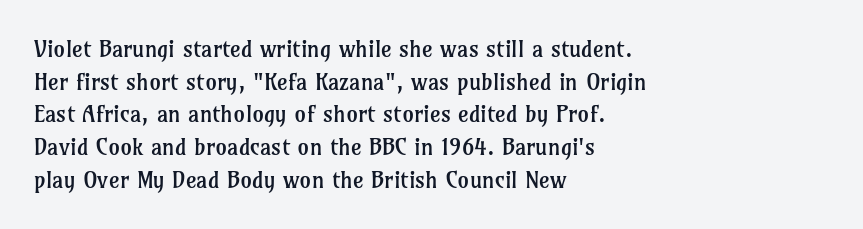
Q: Is the text bold? A: No.
Q: Is the text italic (slanted)? A: No, it is upright.
Q: Is the text underlined? A: No.
Q: How is the paragraph aligned? A: Left-aligned.
Q: Is the spacing between letters normal or unusually wide? A: Normal.
Q: Is the spacing between lines tight, normal or loose? A: Normal.
